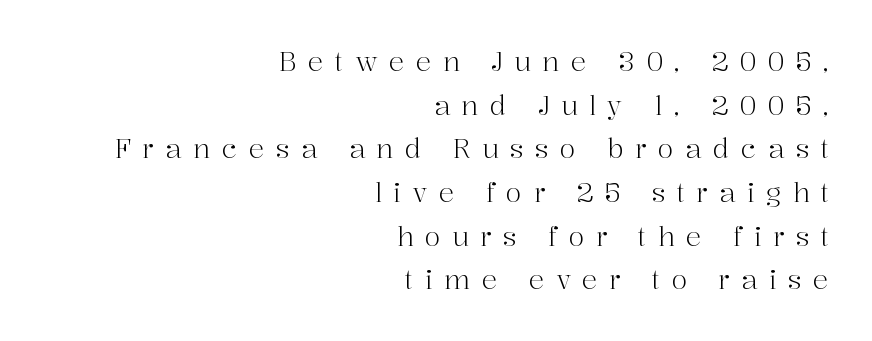
Q: Is the text bold? A: No.
Q: Is the text italic (slanted)? A: No, it is upright.
Q: Is the text underlined? A: No.
Q: How is the paragraph aligned? A: Right-aligned.
Q: Is the spacing between letters normal or unusually wide? A: Unusually wide.
Q: Is the spacing between lines tight, normal or loose? A: Normal.
